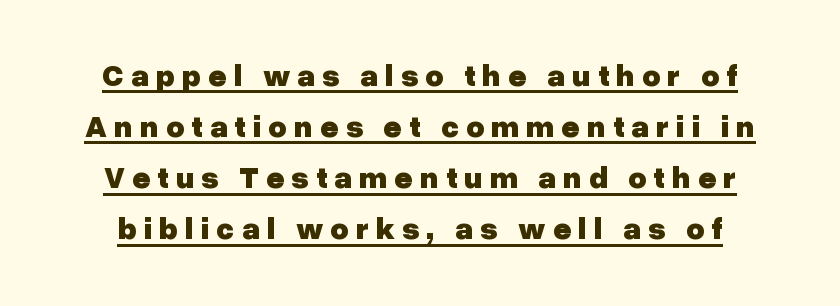
Q: Is the text bold? A: Yes.
Q: Is the text italic (slanted)? A: No, it is upright.
Q: Is the typeface a serif or a sans-serif typeface? A: Sans-serif.
Q: Is the text underlined? A: Yes.
Q: Is the spacing between letters normal or unusually wide? A: Unusually wide.
Q: Is the spacing between lines tight, normal or loose? A: Normal.
Q: Width (condensed, normal, or wide)? A: Normal.
Q: Stroke contrast? A: Low.
Q: x-height? A: Medium.
Q: Monospaced? A: No.
